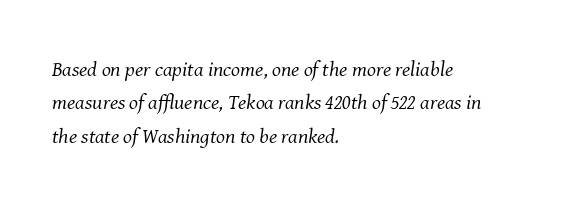
{"italic": "yes", "lean": "right", "slant_degrees": 8, "bold": "no", "underline": "no", "align": "left", "line_spacing": "normal", "line_spacing_ratio": 1.59, "letter_spacing": "normal", "letter_spacing_em": 0.0, "glyph_px": 21}
